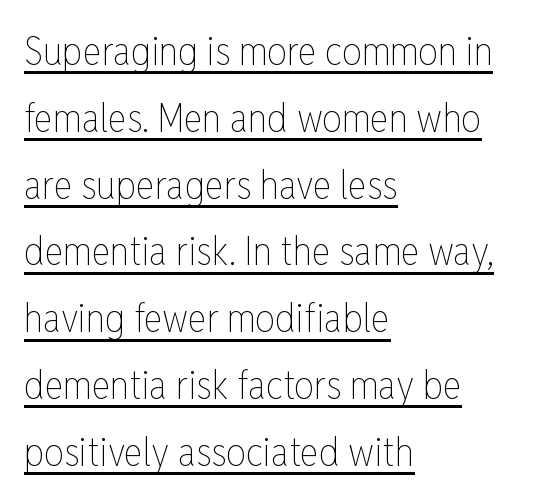
Q: Is the text bold? A: No.
Q: Is the text italic (slanted)? A: No, it is upright.
Q: Is the text underlined? A: Yes.
Q: How is the paragraph aligned? A: Left-aligned.
Q: Is the spacing between letters normal or unusually wide? A: Normal.
Q: Is the spacing between lines tight, normal or loose? A: Normal.
Q: Width (condensed, normal, or wide)? A: Condensed.
Q: Stroke contrast? A: Low.
Q: x-height? A: Medium.
Q: Monospaced? A: No.
